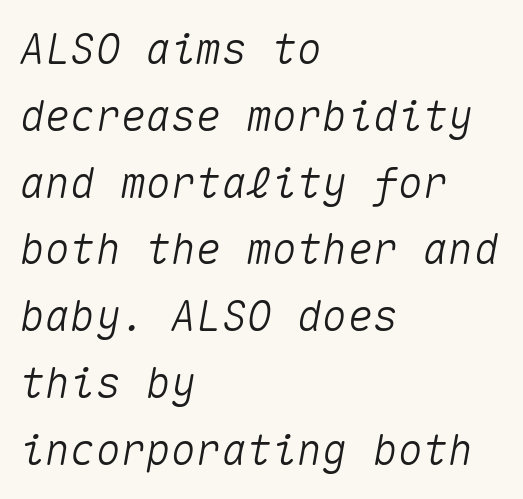
Q: Is the text italic (slanted)? A: Yes, it leans right by about 10 degrees.
Q: Is the text underlined? A: No.
Q: How is the paragraph aligned? A: Left-aligned.
Q: Is the spacing between letters normal or unusually wide? A: Normal.
Q: Is the spacing between lines tight, normal or loose? A: Normal.
Q: Width (condensed, normal, or wide)? A: Normal.
Q: Stroke contrast? A: Medium.
Q: x-height? A: Medium.
Q: Monospaced? A: Yes.
